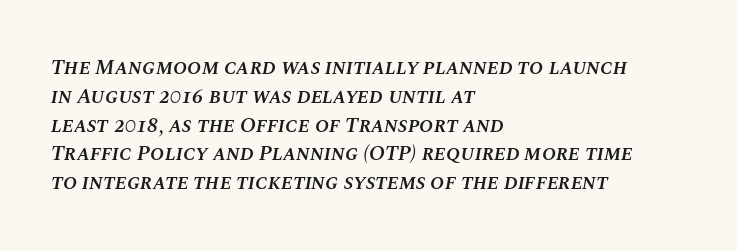
{"italic": "yes", "lean": "right", "slant_degrees": 10, "bold": "semi", "underline": "no", "align": "left", "line_spacing": "normal", "line_spacing_ratio": 1.37, "letter_spacing": "normal", "letter_spacing_em": 0.0, "glyph_px": 21}
